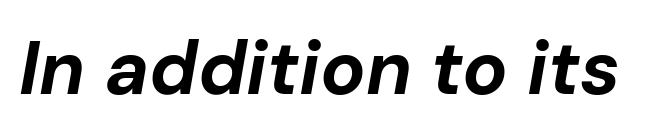
{"italic": "yes", "lean": "right", "slant_degrees": 10, "bold": "yes", "weight": "bold", "width": "normal", "stroke_contrast": "low", "x_height": "medium", "monospaced": "no", "underline": "no", "letter_spacing": "normal", "letter_spacing_em": 0.0, "glyph_px": 75}
